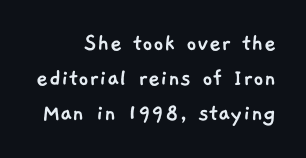
Q: Is the text underlined? A: No.
Q: How is the paragraph aligned? A: Right-aligned.
Q: Is the spacing between letters normal or unusually wide? A: Normal.
Q: Is the spacing between lines tight, normal or loose? A: Normal.
